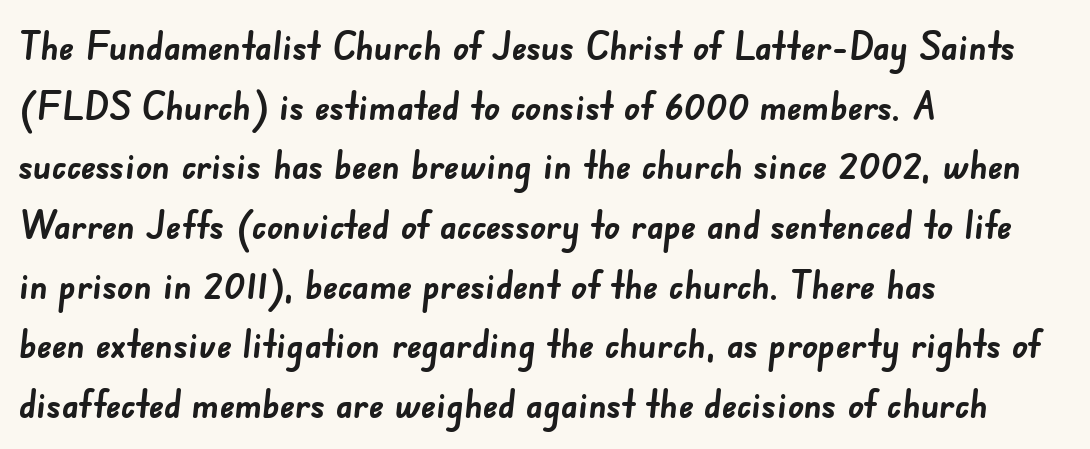
Here the designer chose a conventional face with non-uniform glyph widths. The foot of each line stays bare and open. Baseline-to-baseline distance is the conventional proportion of letter height. The characters display no serif detailing; their extremities are plain. The letterforms sit shoulder to shoulder at normal distance.
